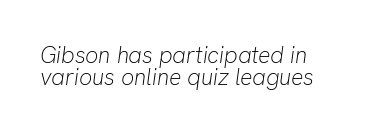
Between one letter and the next there's only the usual sliver of space. The ragged edge is on the right, which tells us the setting is flush left. Weight: regular or lighter. The typography opts for an oblique posture over an upright one.
